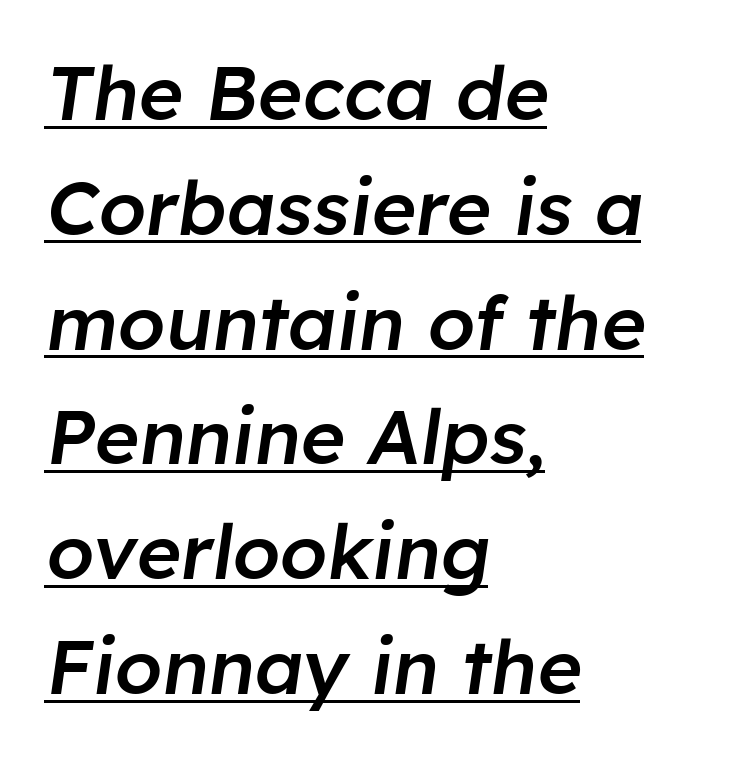
{"italic": "yes", "lean": "right", "slant_degrees": 8, "bold": "semi", "weight": "semibold", "width": "normal", "stroke_contrast": "low", "x_height": "medium", "monospaced": "no", "underline": "yes", "align": "left", "line_spacing": "normal", "line_spacing_ratio": 1.51, "letter_spacing": "normal", "letter_spacing_em": 0.0, "glyph_px": 76}
